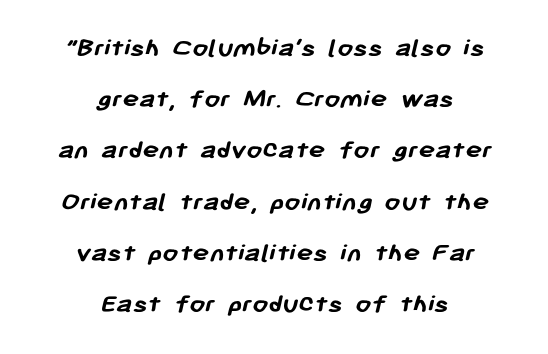
{"serif": "no", "bold": "yes", "weight": "semibold", "width": "normal", "stroke_contrast": "low", "x_height": "medium", "monospaced": "no", "underline": "no", "align": "center", "line_spacing_ratio": 1.83, "letter_spacing": "normal", "letter_spacing_em": 0.0, "glyph_px": 28}
